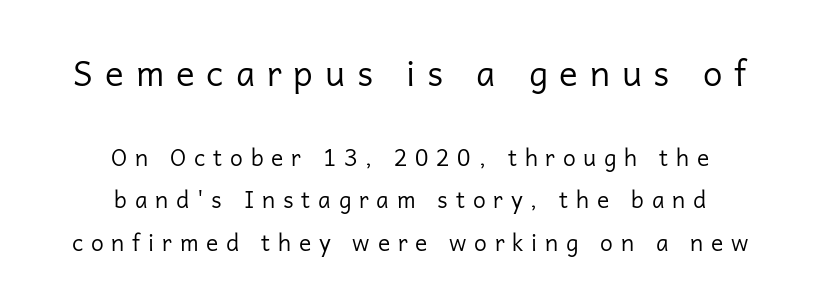
The rendering positions every line midway between the sides. Serif or sans? Sans — the stroke terminals are bare. A light-to-regular cut is what we see here. The strip under each line holds only bare page. Whoever set this made the first block the dominant, larger element. Caption: expanded tracking, letters set apart.
